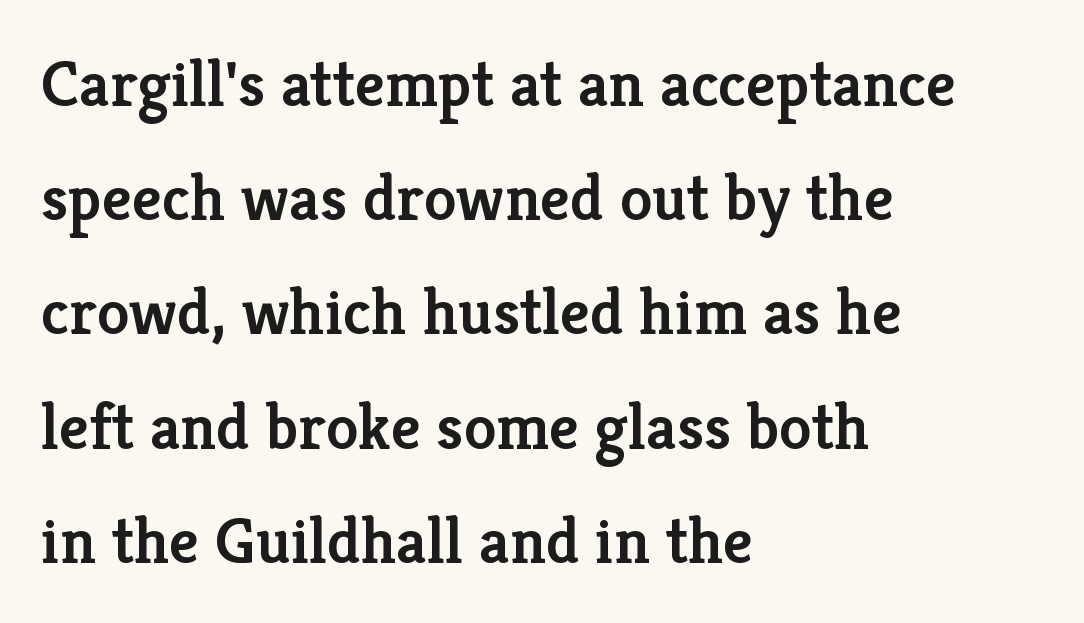
{"serif": "yes", "italic": "no", "bold": "semi", "weight": "semibold", "width": "normal", "stroke_contrast": "low", "x_height": "medium", "monospaced": "no", "underline": "no", "align": "left", "line_spacing_ratio": 1.73, "letter_spacing": "normal", "letter_spacing_em": 0.0, "glyph_px": 66}
